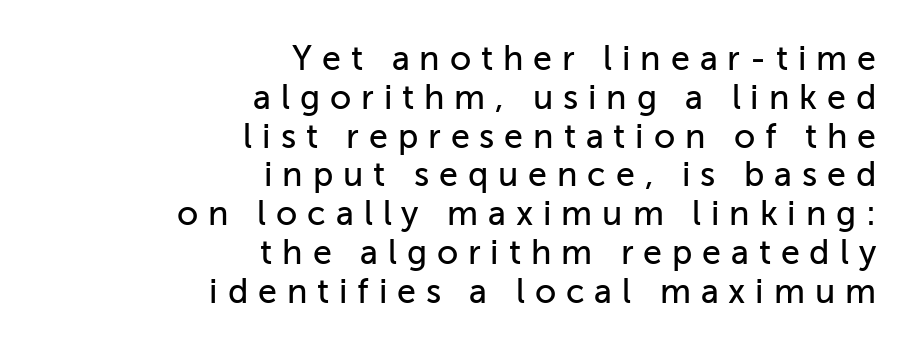
{"serif": "no", "italic": "no", "width": "normal", "stroke_contrast": "low", "x_height": "medium", "monospaced": "no", "underline": "no", "align": "right", "line_spacing": "tight", "line_spacing_ratio": 1.14, "letter_spacing": "wide", "letter_spacing_em": 0.29, "glyph_px": 34}
